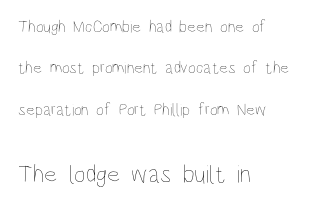
The image shows 25 px text type, upright; set left-aligned, loose line spacing (2.43x), normal letter spacing, not underlined; the second (bottom) block is 1.47x larger.
